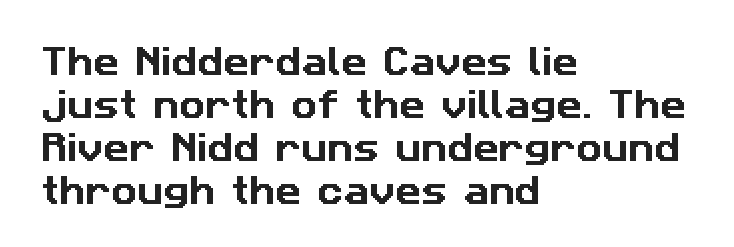
Q: Is the typeface a serif or a sans-serif typeface? A: Sans-serif.
Q: Is the text underlined? A: No.
Q: How is the paragraph aligned? A: Left-aligned.
Q: Is the spacing between letters normal or unusually wide? A: Normal.
Q: Is the spacing between lines tight, normal or loose? A: Normal.
Q: Width (condensed, normal, or wide)? A: Normal.
Q: Stroke contrast? A: Low.
Q: x-height? A: Medium.
Q: Monospaced? A: No.
